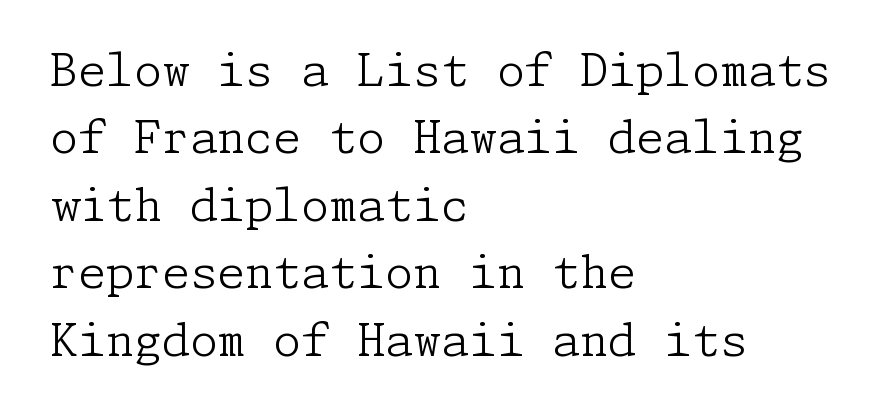
Q: Is the text bold? A: No.
Q: Is the text italic (slanted)? A: No, it is upright.
Q: Is the typeface a serif or a sans-serif typeface? A: Serif.
Q: Is the text underlined? A: No.
Q: How is the paragraph aligned? A: Left-aligned.
Q: Is the spacing between letters normal or unusually wide? A: Normal.
Q: Is the spacing between lines tight, normal or loose? A: Normal.
Q: Width (condensed, normal, or wide)? A: Normal.
Q: Stroke contrast? A: Low.
Q: x-height? A: Medium.
